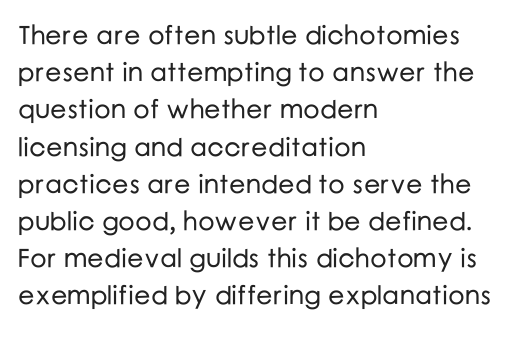
{"italic": "no", "underline": "no", "align": "left", "line_spacing": "normal", "line_spacing_ratio": 1.43, "letter_spacing": "normal", "letter_spacing_em": 0.0, "glyph_px": 26}
